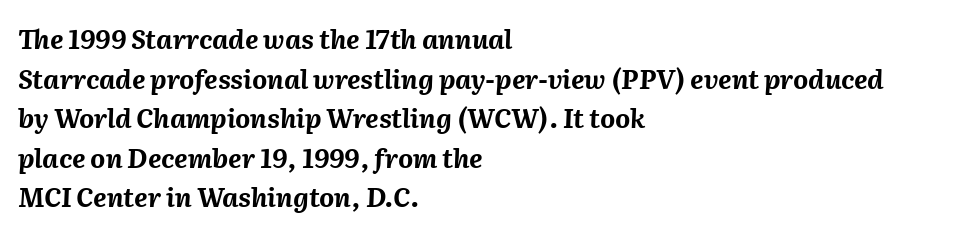
The image shows 26 px bold type, italic (leaning right); set left-aligned, normal line spacing (1.52x), normal letter spacing, not underlined.
